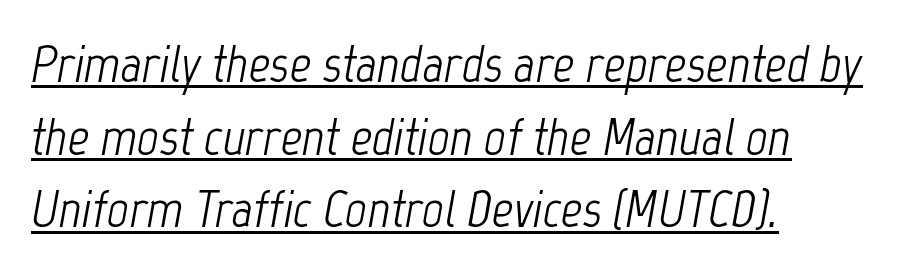
{"italic": "yes", "lean": "right", "slant_degrees": 12, "bold": "no", "weight": "light", "width": "condensed", "stroke_contrast": "low", "x_height": "medium", "monospaced": "no", "underline": "yes", "align": "left", "line_spacing": "normal", "line_spacing_ratio": 1.37, "letter_spacing": "normal", "letter_spacing_em": 0.0, "glyph_px": 53}
